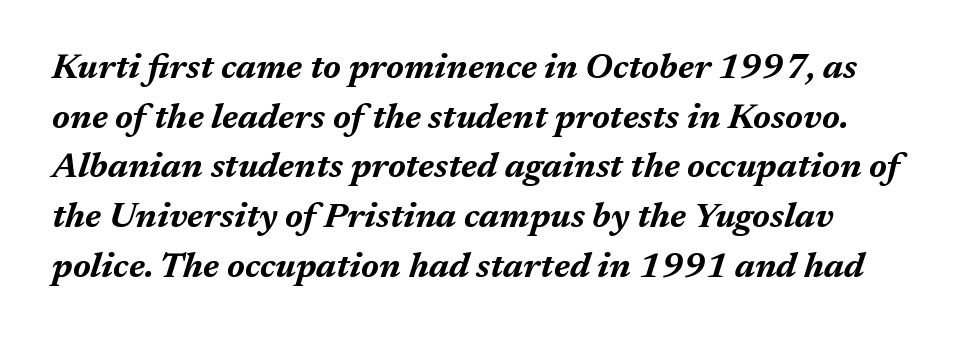
The image shows 35 px bold type, italic (leaning right); set normal line spacing (1.42x), normal letter spacing, not underlined; medium stroke contrast and a medium x-height.
